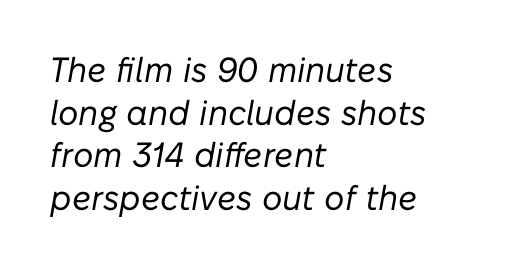
Q: Is the text bold? A: No.
Q: Is the text italic (slanted)? A: Yes, it leans right by about 10 degrees.
Q: Is the text underlined? A: No.
Q: How is the paragraph aligned? A: Left-aligned.
Q: Is the spacing between letters normal or unusually wide? A: Normal.
Q: Width (condensed, normal, or wide)? A: Normal.
Q: Stroke contrast? A: Low.
Q: x-height? A: Medium.
Q: Monospaced? A: No.
